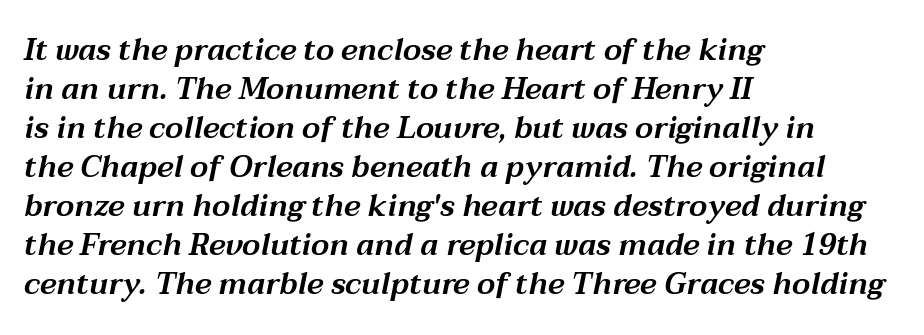
Spacing verdict: proportional, widths tailored to each character. Baseline-to-baseline distance is the conventional proportion of letter height. The letterforms sit shoulder to shoulder at normal distance. The letters are slanted; this is an italic face. Teacher's note: observe the even left margin — that is flush-left alignment. Nobody drew a line under any word here.
